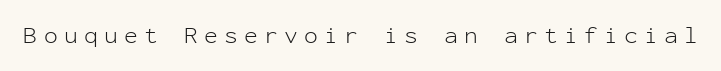
{"italic": "no", "bold": "no", "underline": "no", "letter_spacing": "wide", "letter_spacing_em": 0.27, "glyph_px": 23}
